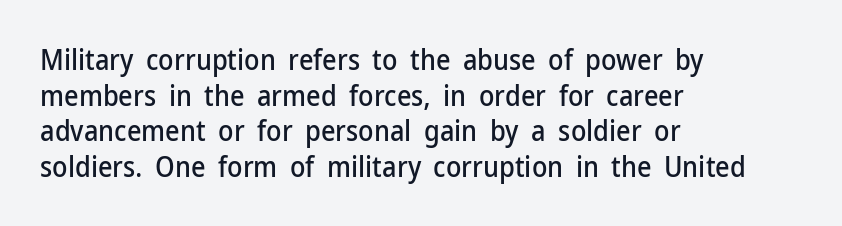
The image shows 28 px sans-serif type, upright; set left-aligned, normal line spacing (1.27x), normal letter spacing, not underlined; low stroke contrast and a medium x-height.
